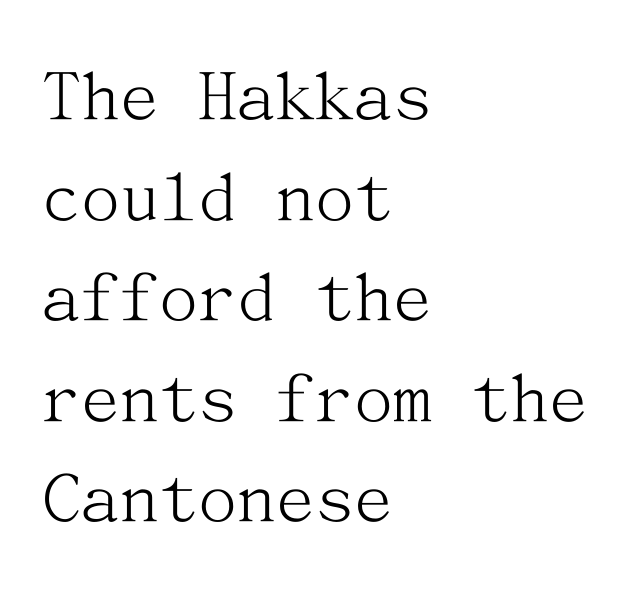
{"serif": "yes", "italic": "no", "bold": "no", "weight": "light", "width": "normal", "stroke_contrast": "medium", "x_height": "medium", "underline": "no", "align": "left", "line_spacing": "normal", "line_spacing_ratio": 1.29, "letter_spacing": "normal", "letter_spacing_em": 0.0, "glyph_px": 78}
